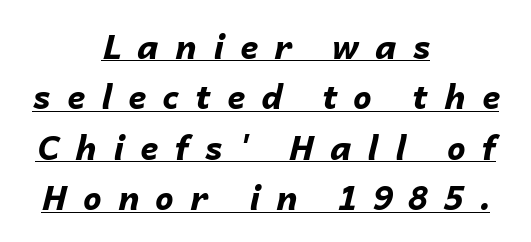
Q: Is the text bold? A: Yes.
Q: Is the text italic (slanted)? A: Yes, it leans right by about 14 degrees.
Q: Is the text underlined? A: Yes.
Q: How is the paragraph aligned? A: Centered.
Q: Is the spacing between letters normal or unusually wide? A: Unusually wide.
Q: Is the spacing between lines tight, normal or loose? A: Normal.
Q: Width (condensed, normal, or wide)? A: Normal.
Q: Stroke contrast? A: Low.
Q: x-height? A: Medium.
Q: Monospaced? A: No.
